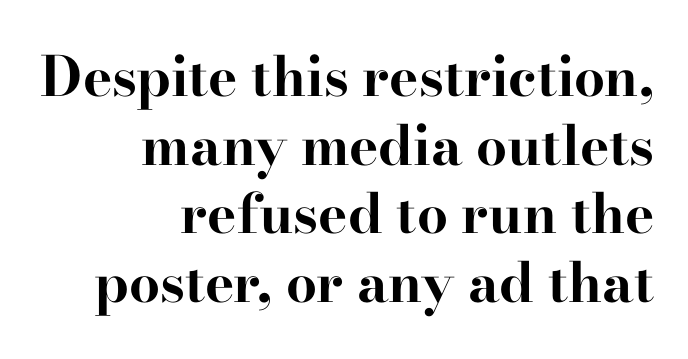
Q: Is the text bold? A: Yes.
Q: Is the text italic (slanted)? A: No, it is upright.
Q: Is the typeface a serif or a sans-serif typeface? A: Serif.
Q: Is the text underlined? A: No.
Q: How is the paragraph aligned? A: Right-aligned.
Q: Is the spacing between letters normal or unusually wide? A: Normal.
Q: Is the spacing between lines tight, normal or loose? A: Normal.
Q: Width (condensed, normal, or wide)? A: Wide.
Q: Stroke contrast? A: High.
Q: x-height? A: Small.
Q: Monospaced? A: No.
